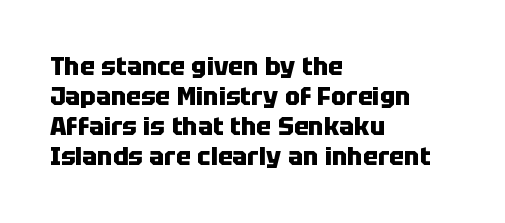
{"italic": "no", "bold": "yes", "underline": "no", "align": "left", "line_spacing_ratio": 1.2, "letter_spacing": "normal", "letter_spacing_em": 0.0, "glyph_px": 25}
